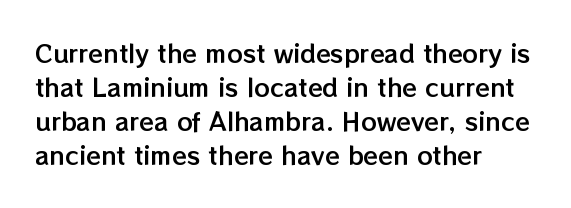
The image shows 24 px text type, upright; set left-aligned, normal line spacing (1.42x), normal letter spacing, not underlined.
